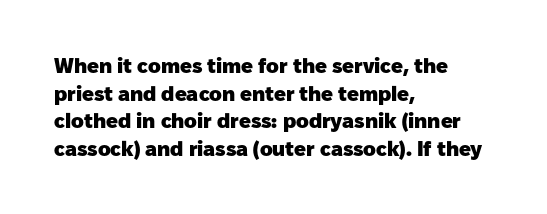
Q: Is the text bold? A: Yes.
Q: Is the text italic (slanted)? A: No, it is upright.
Q: Is the text underlined? A: No.
Q: How is the paragraph aligned? A: Left-aligned.
Q: Is the spacing between letters normal or unusually wide? A: Normal.
Q: Is the spacing between lines tight, normal or loose? A: Normal.
